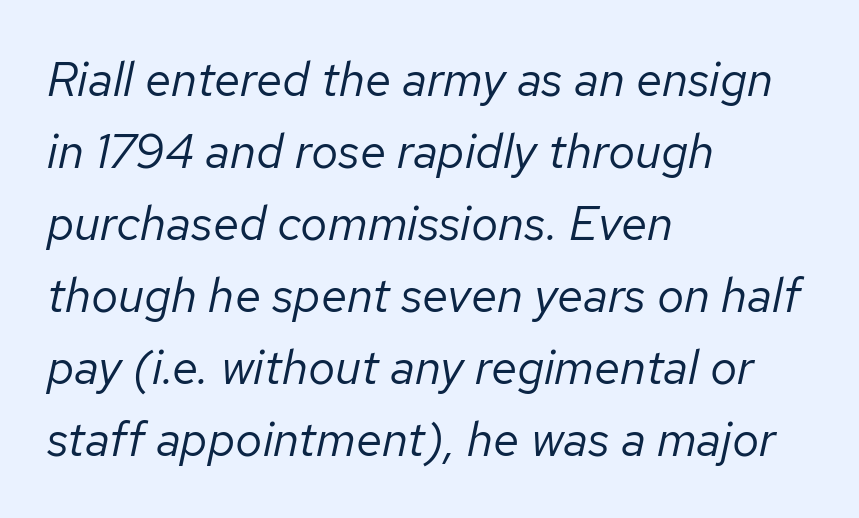
Is the stroke heavy? The answer is a plain regular-or-lighter. Notice how the passage keeps a crisp vertical edge on the left only. It's the slanting kind of type. You could call the tracking neutral — neither tight nor loose. Do the characters align in a grid? No, the font is proportional. Horizontal bands of white between lines are of average thickness.
